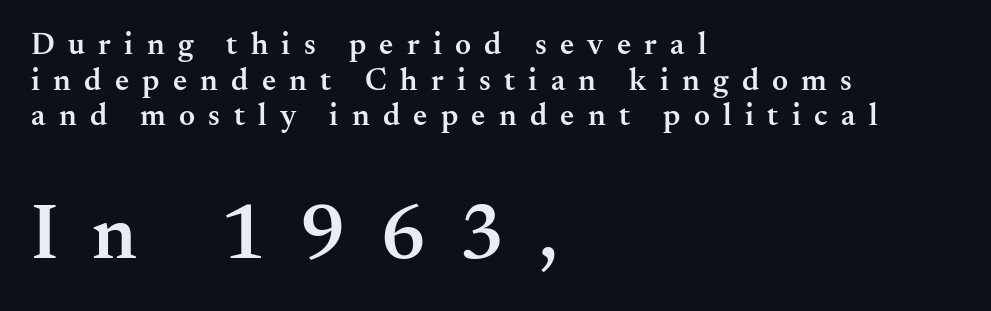
The image shows 78 px semibold serif type, upright; set left-aligned, tight line spacing (1.15x), unusually wide letter spacing (+0.43 em), not underlined; the second (bottom) block is 2.52x larger; medium stroke contrast and a small x-height.
